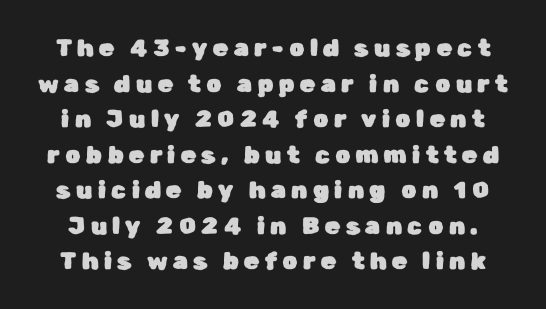
Q: Is the text italic (slanted)? A: No, it is upright.
Q: Is the text underlined? A: No.
Q: Is the spacing between letters normal or unusually wide? A: Unusually wide.
Q: Is the spacing between lines tight, normal or loose? A: Normal.
